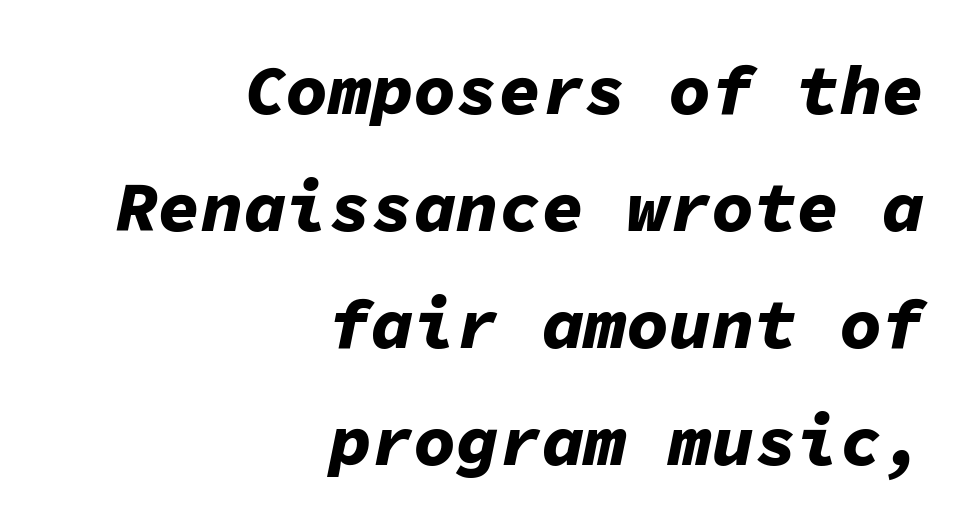
The image shows 71 px bold type, italic (leaning right), monospaced; set right-aligned, normal line spacing (1.65x), normal letter spacing, not underlined; low stroke contrast and a medium x-height.
